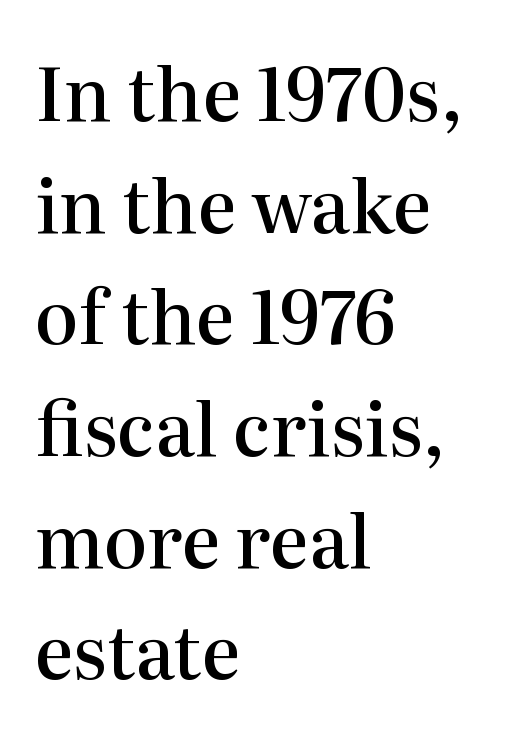
Baseline-to-baseline distance is the conventional proportion of letter height. The typeface chosen for these lines features serifs. There is no visible air inserted between adjacent glyphs. What weight is shown? A semibold, between regular and bold.
